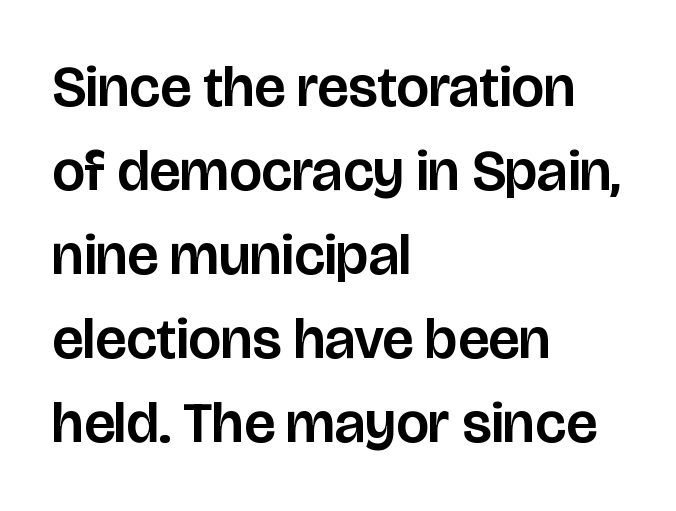
Notice how the stems are strictly vertical — no italics here. The letters carry no serifs — their stems end cleanly without finishing strokes. Interline gaps are of average width in this sample. Tracking value appears to be zero — textbook default spacing. Each line starts at the same left margin while the right side varies. Underlining? Definitely not there.
